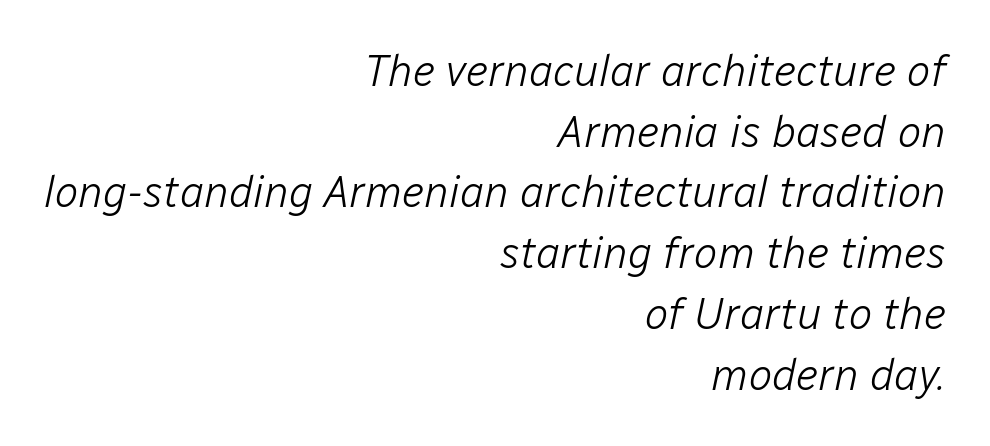
{"italic": "yes", "lean": "right", "slant_degrees": 12, "bold": "no", "weight": "light", "width": "normal", "stroke_contrast": "low", "x_height": "medium", "monospaced": "no", "underline": "no", "align": "right", "line_spacing": "normal", "line_spacing_ratio": 1.38, "letter_spacing": "normal", "letter_spacing_em": 0.0, "glyph_px": 44}
